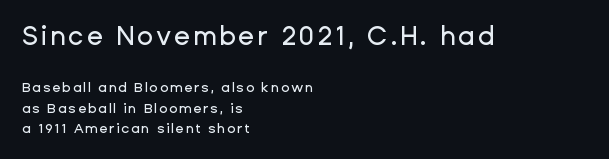
Q: Is the text italic (slanted)? A: No, it is upright.
Q: Is the text underlined? A: No.
Q: How is the paragraph aligned? A: Left-aligned.
Q: Is the spacing between lines tight, normal or loose? A: Normal.
Q: Which block of text is set in a larger size, the first (top) or the second (bottom)? A: The first (top) one.
